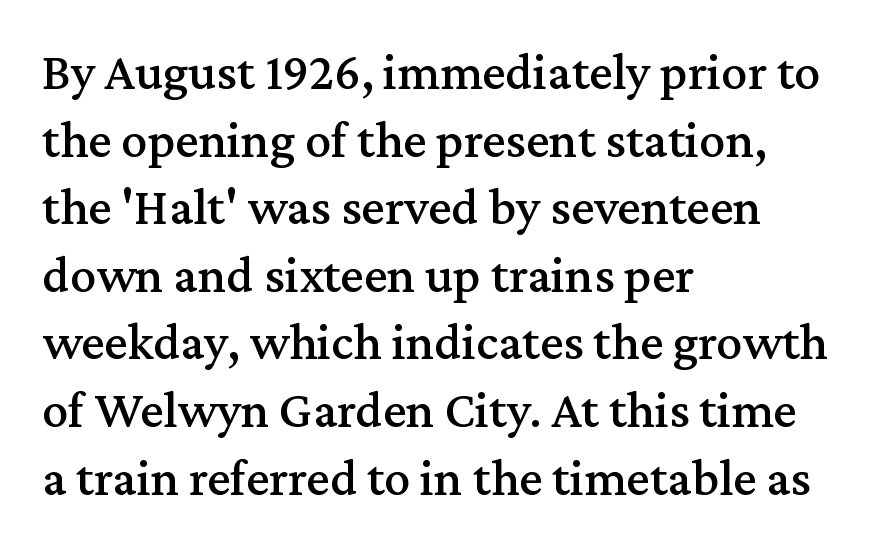
The image shows 52 px serif type, upright; set left-aligned, normal line spacing (1.3x), normal letter spacing, not underlined; medium stroke contrast and a medium x-height.
